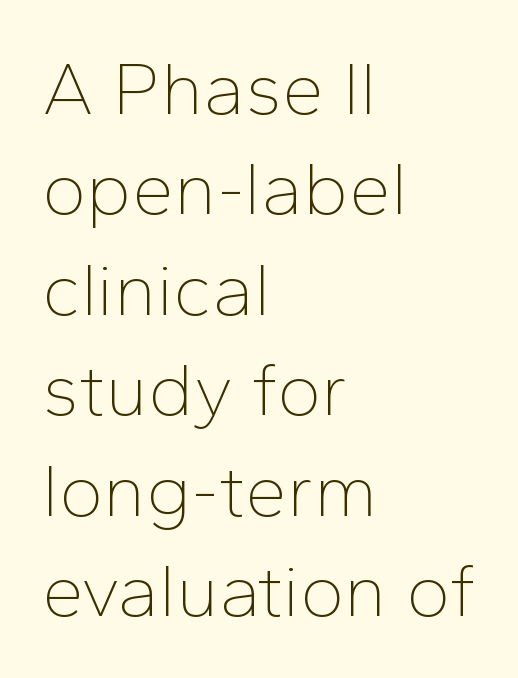
{"serif": "no", "italic": "no", "bold": "no", "weight": "thin", "width": "normal", "stroke_contrast": "low", "x_height": "medium", "monospaced": "no", "underline": "no", "align": "left", "line_spacing": "normal", "line_spacing_ratio": 1.34, "letter_spacing": "normal", "letter_spacing_em": 0.0, "glyph_px": 75}
